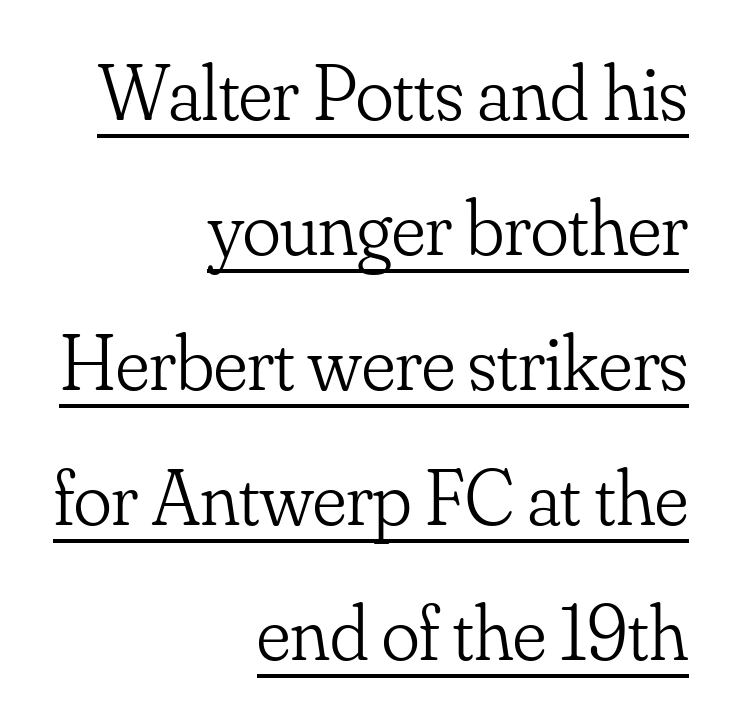
Q: Is the text bold? A: No.
Q: Is the text italic (slanted)? A: No, it is upright.
Q: Is the typeface a serif or a sans-serif typeface? A: Serif.
Q: Is the text underlined? A: Yes.
Q: How is the paragraph aligned? A: Right-aligned.
Q: Is the spacing between letters normal or unusually wide? A: Normal.
Q: Width (condensed, normal, or wide)? A: Normal.
Q: Stroke contrast? A: Low.
Q: x-height? A: Small.
Q: Monospaced? A: No.
